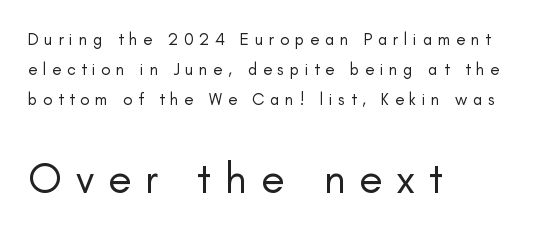
In CSS terms this would be text-align: left. Type style note: lacks serifs. This is the regular roman posture of the typeface. Stroke mass is kept to a normal reading level or below.
